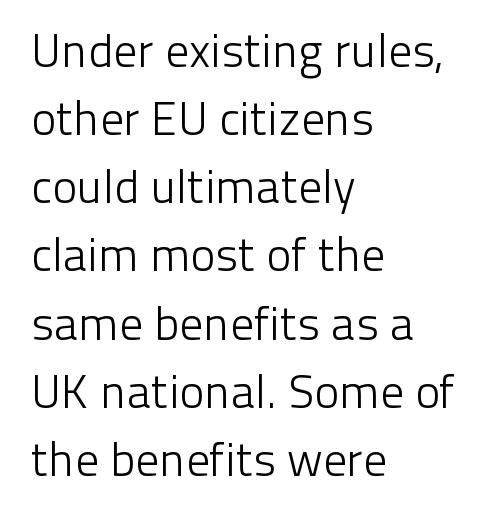
Q: Is the text bold? A: No.
Q: Is the text italic (slanted)? A: No, it is upright.
Q: Is the typeface a serif or a sans-serif typeface? A: Sans-serif.
Q: Is the text underlined? A: No.
Q: How is the paragraph aligned? A: Left-aligned.
Q: Is the spacing between letters normal or unusually wide? A: Normal.
Q: Is the spacing between lines tight, normal or loose? A: Normal.
Q: Width (condensed, normal, or wide)? A: Normal.
Q: Stroke contrast? A: Low.
Q: x-height? A: Medium.
Q: Monospaced? A: No.
